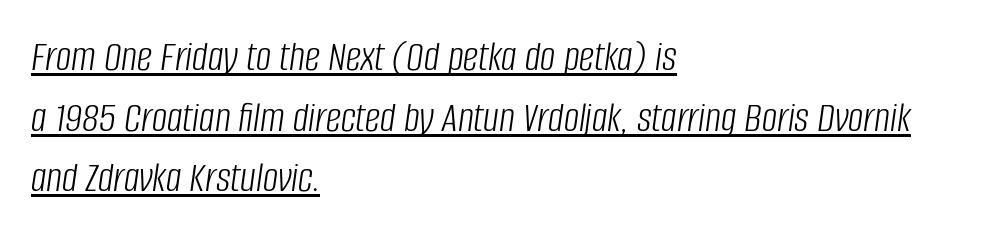
In designer terms, the underline attribute is active on this setting. Looking at the ascenders, they clearly lean. One-word summary of the alignment: left. Between one letter and the next there's only the usual sliver of space. The weight would be labelled regular, book, light, or lighter still.
